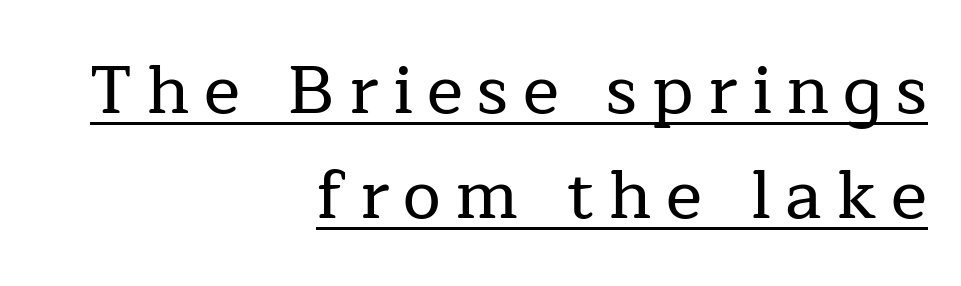
Q: Is the text italic (slanted)? A: No, it is upright.
Q: Is the typeface a serif or a sans-serif typeface? A: Serif.
Q: Is the text underlined? A: Yes.
Q: How is the paragraph aligned? A: Right-aligned.
Q: Is the spacing between letters normal or unusually wide? A: Unusually wide.
Q: Is the spacing between lines tight, normal or loose? A: Normal.
Q: Width (condensed, normal, or wide)? A: Normal.
Q: Stroke contrast? A: Low.
Q: x-height? A: Medium.
Q: Monospaced? A: No.
